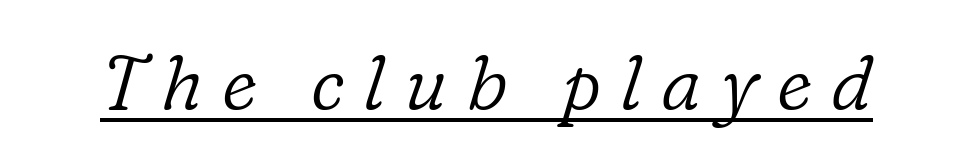
Q: Is the text bold? A: No.
Q: Is the text italic (slanted)? A: Yes, it leans right by about 16 degrees.
Q: Is the typeface a serif or a sans-serif typeface? A: Serif.
Q: Is the text underlined? A: Yes.
Q: Is the spacing between letters normal or unusually wide? A: Unusually wide.
Q: Width (condensed, normal, or wide)? A: Normal.
Q: Stroke contrast? A: Low.
Q: x-height? A: Medium.
Q: Monospaced? A: No.
